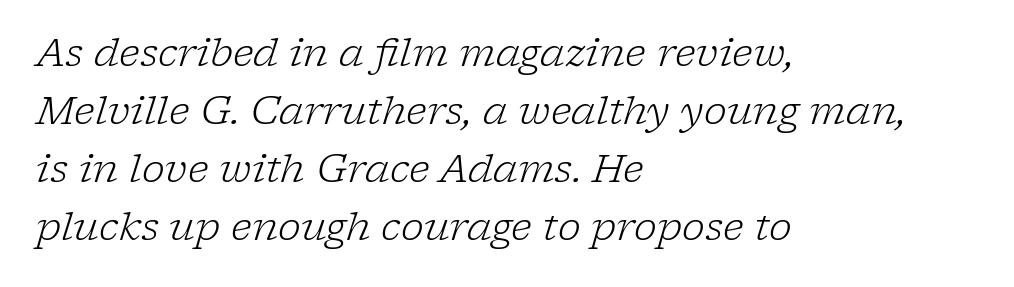
Alignment: flush left. Reading down the column, the eye jumps a familiar distance to each next line. This sample uses an oblique cut, with every glyph tilted off the vertical. Varying glyph widths throughout — classic text-font behaviour. There is no visible air inserted between adjacent glyphs.
